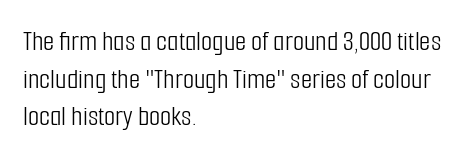
The image shows 29 px light, condensed sans-serif type, upright; set left-aligned, normal line spacing (1.3x), normal letter spacing, not underlined; low stroke contrast and a medium x-height.
